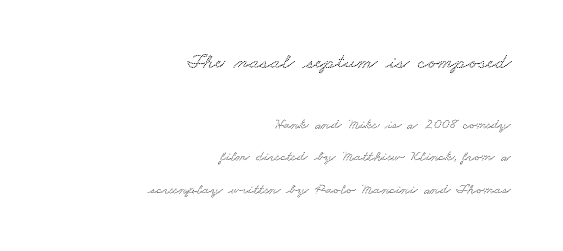
{"underline": "no", "align": "right", "line_spacing": "loose", "line_spacing_ratio": 2.18, "letter_spacing": "normal", "letter_spacing_em": 0.0, "larger_block": "first", "size_ratio": 1.47, "glyph_px": 22}
